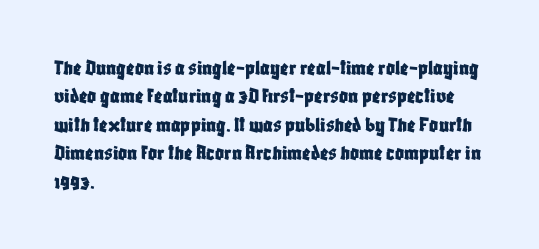
The image shows 22 px text type, upright; set left-aligned, normal line spacing (1.29x), normal letter spacing, not underlined.
